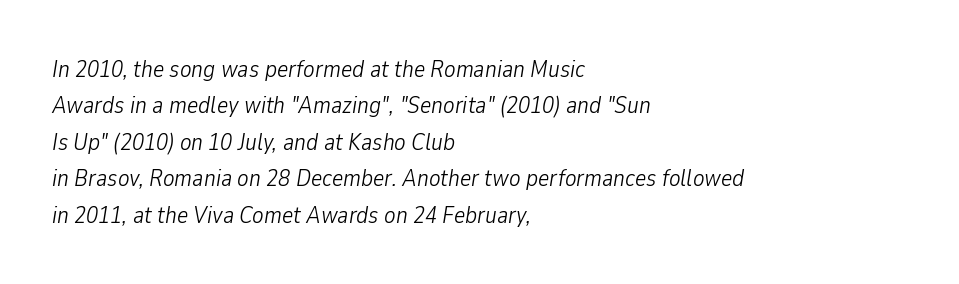
Layout note: lines flush left. In terms of posture, this sample is oblique. The strip under each line holds only bare page. A typesetter would call this leading conventional body-copy spacing.
